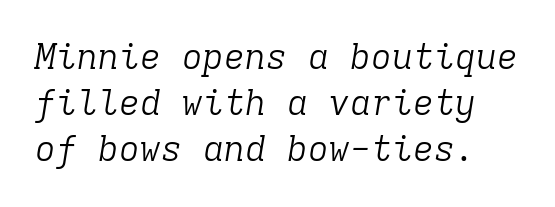
{"serif": "yes", "italic": "yes", "lean": "right", "slant_degrees": 9, "bold": "no", "weight": "light", "width": "normal", "stroke_contrast": "low", "x_height": "medium", "monospaced": "yes", "underline": "no", "line_spacing": "normal", "line_spacing_ratio": 1.32, "letter_spacing": "normal", "letter_spacing_em": 0.0, "glyph_px": 35}
